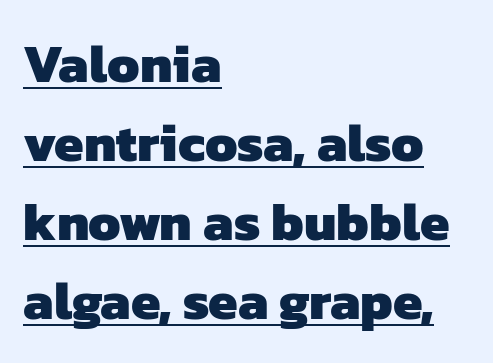
{"serif": "no", "bold": "yes", "weight": "heavy", "width": "normal", "stroke_contrast": "low", "x_height": "medium", "monospaced": "no", "underline": "yes", "align": "left", "line_spacing": "normal", "line_spacing_ratio": 1.49, "letter_spacing": "normal", "letter_spacing_em": 0.0, "glyph_px": 53}
